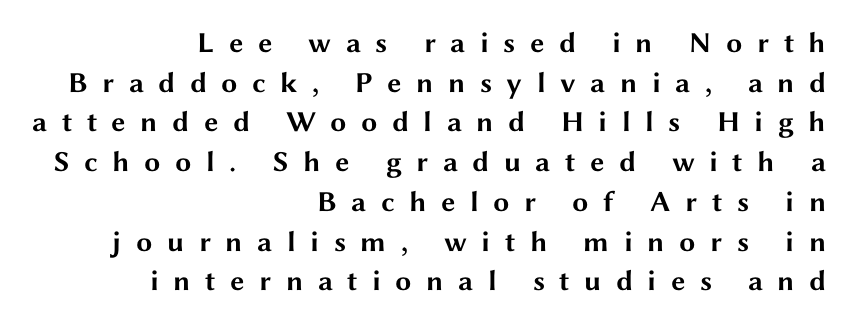
{"serif": "no", "italic": "no", "bold": "yes", "weight": "bold", "width": "wide", "stroke_contrast": "medium", "x_height": "medium", "monospaced": "no", "underline": "no", "align": "right", "line_spacing": "normal", "line_spacing_ratio": 1.37, "letter_spacing": "wide", "letter_spacing_em": 0.5, "glyph_px": 29}
